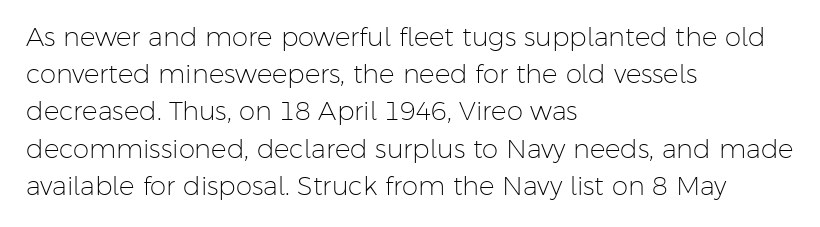
Q: Is the text bold? A: No.
Q: Is the text italic (slanted)? A: No, it is upright.
Q: Is the text underlined? A: No.
Q: How is the paragraph aligned? A: Left-aligned.
Q: Is the spacing between letters normal or unusually wide? A: Normal.
Q: Is the spacing between lines tight, normal or loose? A: Normal.
